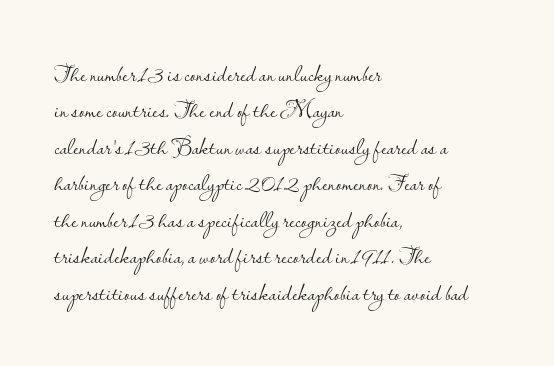
{"bold": "no", "underline": "no", "align": "left", "line_spacing": "normal", "line_spacing_ratio": 1.52, "letter_spacing": "normal", "letter_spacing_em": 0.0, "glyph_px": 24}
